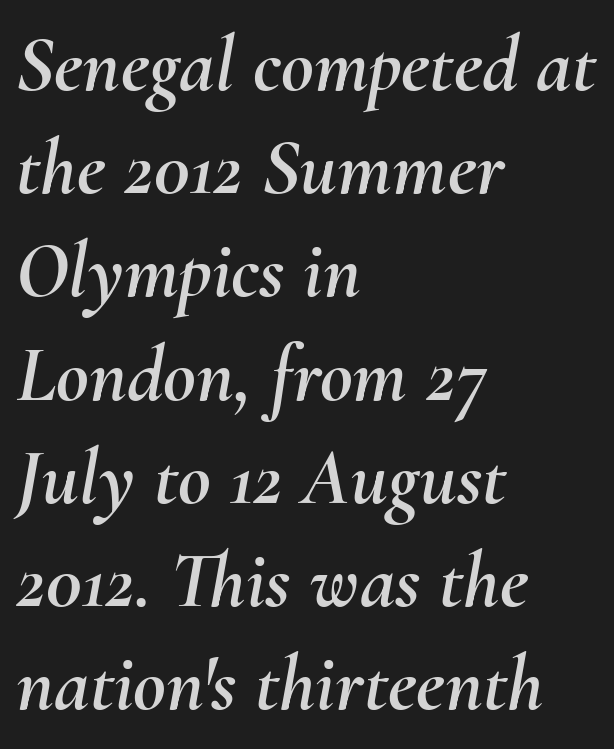
Q: Is the text italic (slanted)? A: Yes, it leans right by about 10 degrees.
Q: Is the text underlined? A: No.
Q: How is the paragraph aligned? A: Left-aligned.
Q: Is the spacing between letters normal or unusually wide? A: Normal.
Q: Is the spacing between lines tight, normal or loose? A: Normal.
Q: Width (condensed, normal, or wide)? A: Normal.
Q: Stroke contrast? A: Medium.
Q: x-height? A: Small.
Q: Monospaced? A: No.
